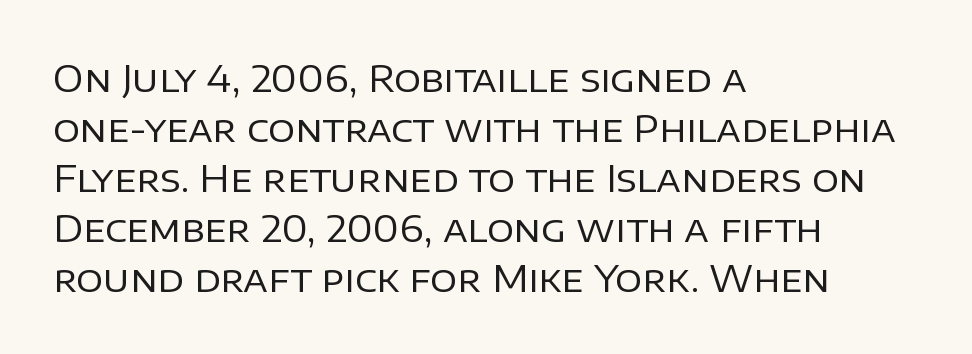
The gap between lines stays unmarked. The letterforms sit shoulder to shoulder at normal distance. The axis of the letterforms is exactly vertical. Alignment: flush left.
